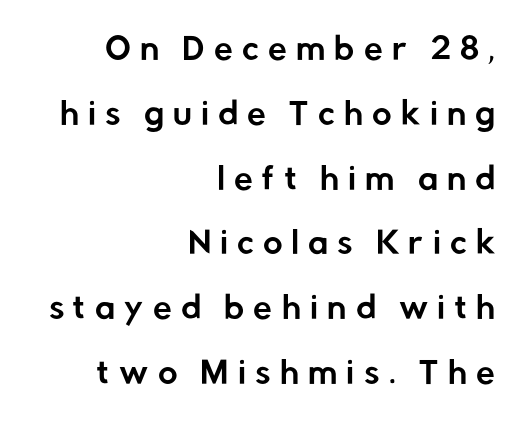
The image shows 30 px sans-serif type, upright; set right-aligned, loose line spacing (2.16x), unusually wide letter spacing (+0.31 em), not underlined; low stroke contrast and a medium x-height.
